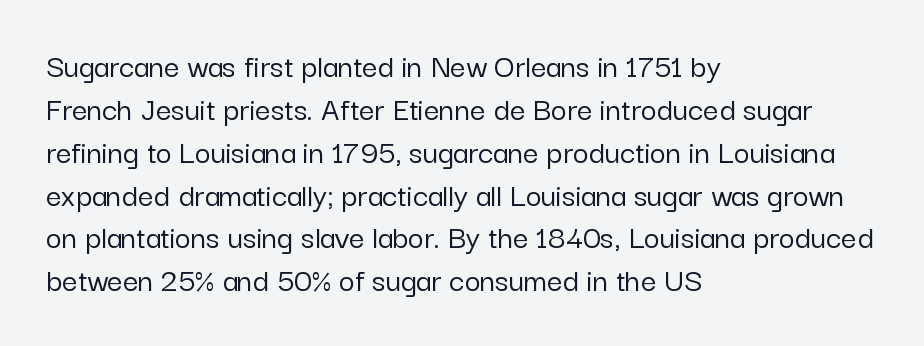
{"serif": "no", "italic": "no", "width": "normal", "stroke_contrast": "low", "x_height": "medium", "monospaced": "no", "underline": "no", "align": "left", "line_spacing": "normal", "line_spacing_ratio": 1.26, "letter_spacing": "normal", "letter_spacing_em": 0.0, "glyph_px": 34}
